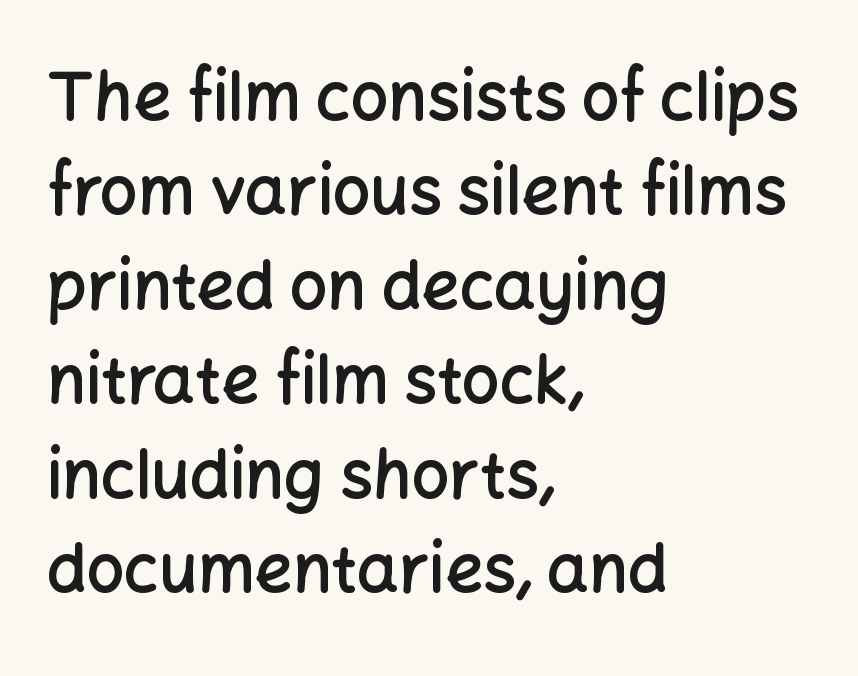
The image shows 66 px semibold sans-serif type, upright; set left-aligned, normal line spacing (1.43x), normal letter spacing, not underlined; low stroke contrast and a medium x-height.
